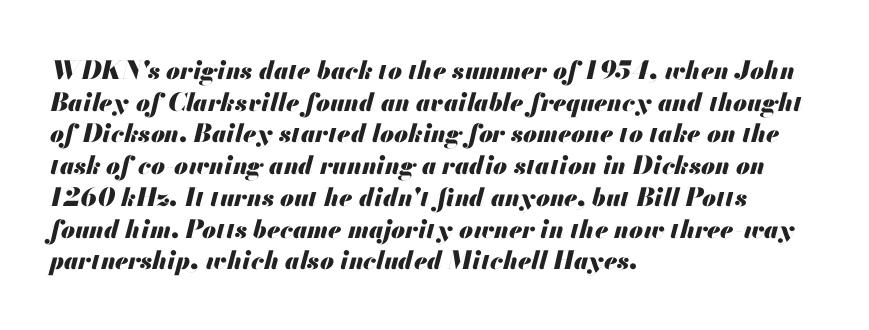
If you drew a ruler down the left edge, every line would touch it. Descender tails drop into unmarked territory. Is there much room between lines? A standard amount, neither cramped nor airy. The line texture is even and compact thanks to regular tracking. It's the slanting kind of type.
